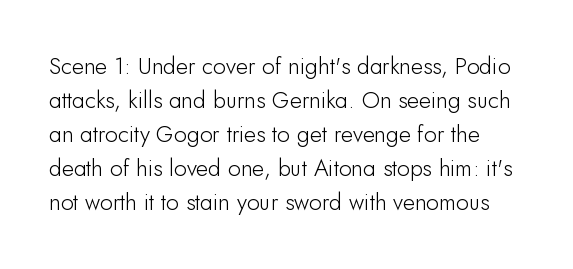
{"italic": "no", "underline": "no", "line_spacing": "normal", "line_spacing_ratio": 1.48, "letter_spacing": "normal", "letter_spacing_em": 0.0, "glyph_px": 23}
